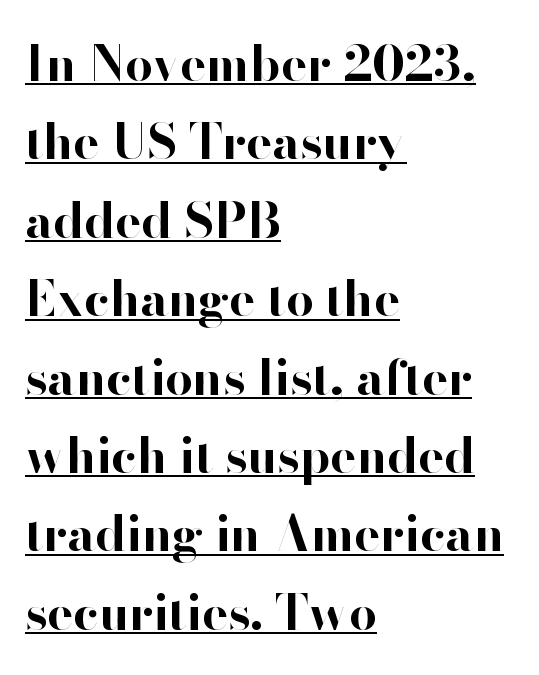
The image shows 49 px bold sans-serif type, upright; set left-aligned, normal line spacing (1.6x), normal letter spacing, underlined; high stroke contrast and a small x-height.
